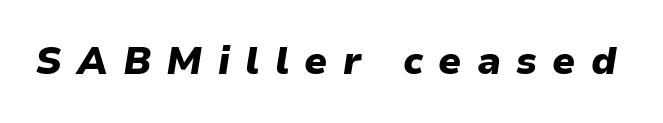
Anything drawn beneath the words? Only blank space. Spacing between characters has been opened up far beyond the box default. These lines are rendered in a variable-pitch font. Typographic density is high because the face is bold. Posture: slanted.
